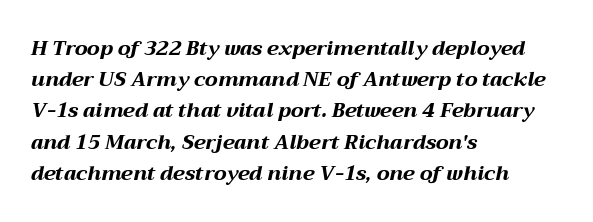
Q: Is the text bold? A: Yes.
Q: Is the text italic (slanted)? A: Yes, it leans right by about 12 degrees.
Q: Is the text underlined? A: No.
Q: How is the paragraph aligned? A: Left-aligned.
Q: Is the spacing between letters normal or unusually wide? A: Normal.
Q: Is the spacing between lines tight, normal or loose? A: Normal.
